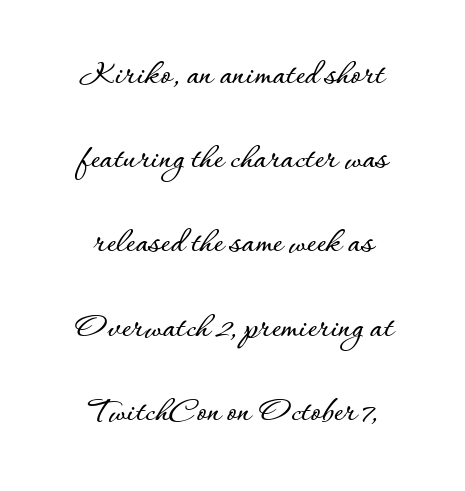
Q: Is the text italic (slanted)? A: Yes.
Q: Is the text underlined? A: No.
Q: How is the paragraph aligned? A: Centered.
Q: Is the spacing between letters normal or unusually wide? A: Normal.
Q: Is the spacing between lines tight, normal or loose? A: Loose.
Q: Width (condensed, normal, or wide)? A: Normal.
Q: Stroke contrast? A: Low.
Q: x-height? A: Small.
Q: Monospaced? A: No.
